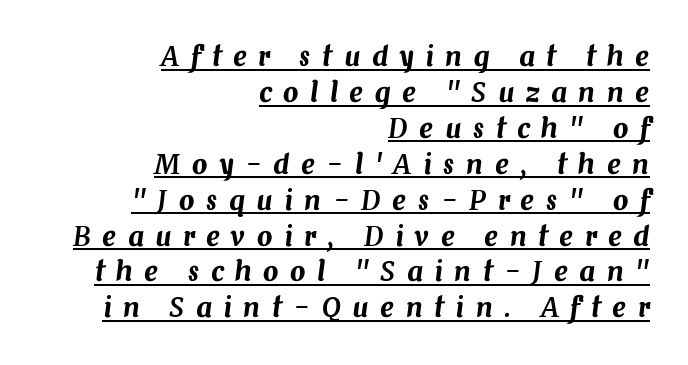
The image shows 27 px text type, italic (leaning right); set right-aligned, normal line spacing (1.33x), unusually wide letter spacing (+0.43 em), underlined.
